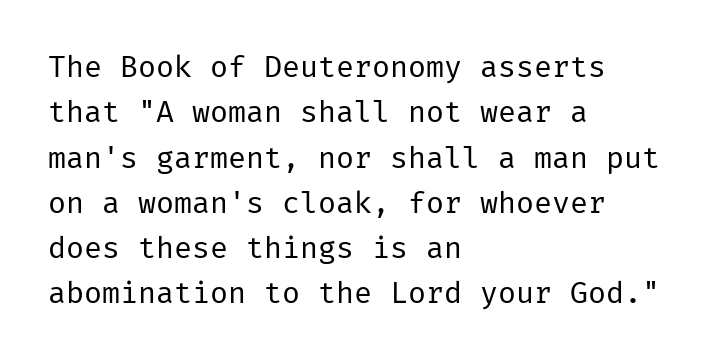
Q: Is the text bold? A: No.
Q: Is the text italic (slanted)? A: No, it is upright.
Q: Is the typeface a serif or a sans-serif typeface? A: Sans-serif.
Q: Is the text underlined? A: No.
Q: How is the paragraph aligned? A: Left-aligned.
Q: Is the spacing between letters normal or unusually wide? A: Normal.
Q: Is the spacing between lines tight, normal or loose? A: Normal.
Q: Width (condensed, normal, or wide)? A: Normal.
Q: Stroke contrast? A: Low.
Q: x-height? A: Medium.
